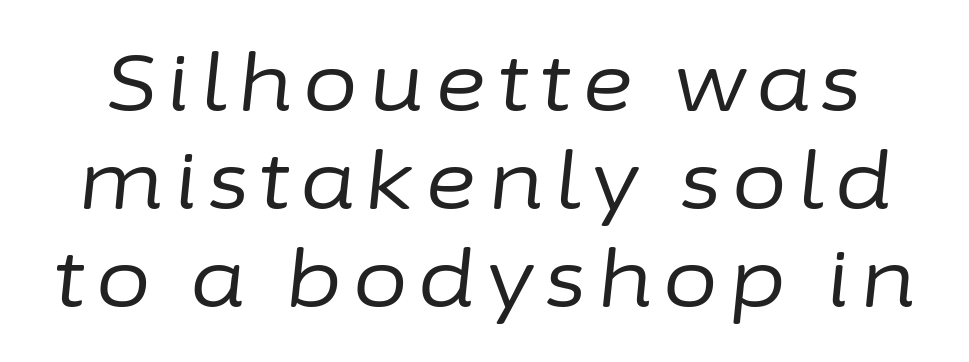
The cut favours lightness, reaching ordinary text weight at its darkest. Lines of text with bare space underneath. This is oblique type, the kind used for emphasis or titles. Here the designer chose a conventional face with non-uniform glyph widths.
